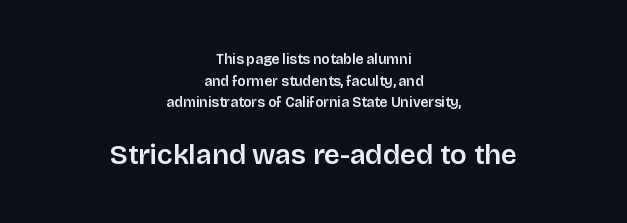
Horizontal bands of white between lines are of average thickness. You can tell it's not italic because the verticals are truly vertical. The rendering uses natural spacing where letterforms have individual widths. The setting favours the middle, as headings and verse often do.
